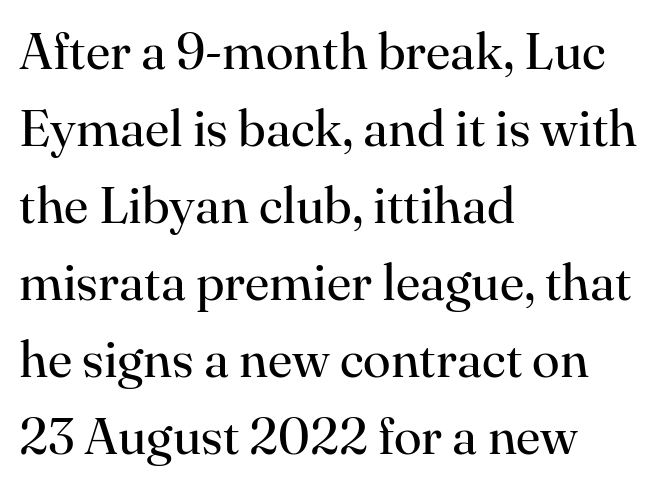
{"serif": "yes", "italic": "no", "bold": "no", "weight": "regular", "width": "normal", "stroke_contrast": "high", "x_height": "small", "monospaced": "no", "underline": "no", "align": "left", "line_spacing": "normal", "line_spacing_ratio": 1.51, "letter_spacing": "normal", "letter_spacing_em": 0.0, "glyph_px": 51}
